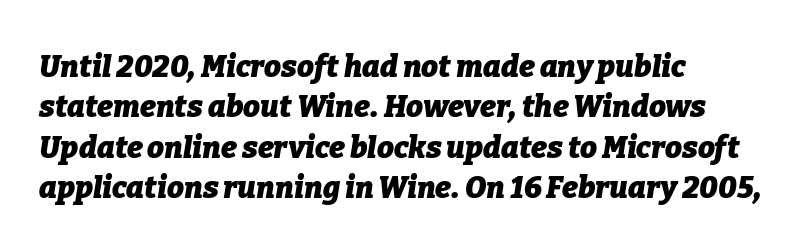
Q: Is the text bold? A: Yes.
Q: Is the text italic (slanted)? A: Yes, it leans right by about 9 degrees.
Q: Is the text underlined? A: No.
Q: How is the paragraph aligned? A: Left-aligned.
Q: Is the spacing between letters normal or unusually wide? A: Normal.
Q: Is the spacing between lines tight, normal or loose? A: Normal.
Q: Width (condensed, normal, or wide)? A: Normal.
Q: Stroke contrast? A: Low.
Q: x-height? A: Medium.
Q: Monospaced? A: No.
